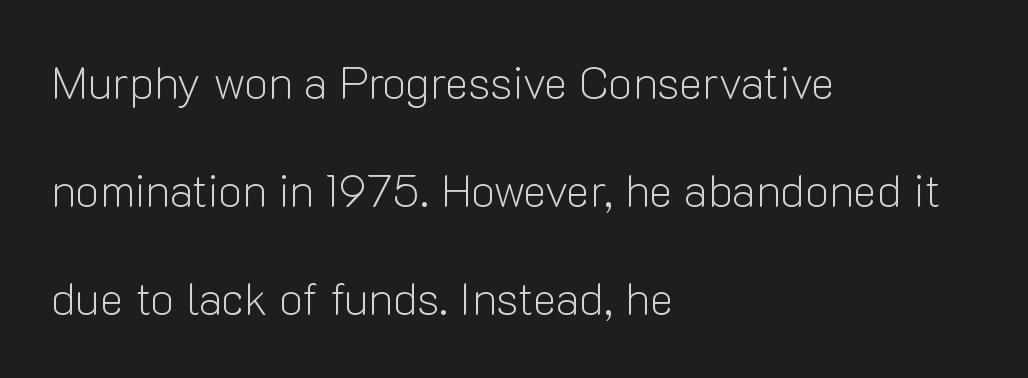
The passage shown is typed in a proportional face where columns would drift. A typesetter would label this face a sans. The lines in this sample share a left origin and differ only in where they stop. Whoever set this chose breathing room over compactness in the vertical rhythm. Plain, unruled lines of type. The letters stand straight up with perfectly vertical stems.
